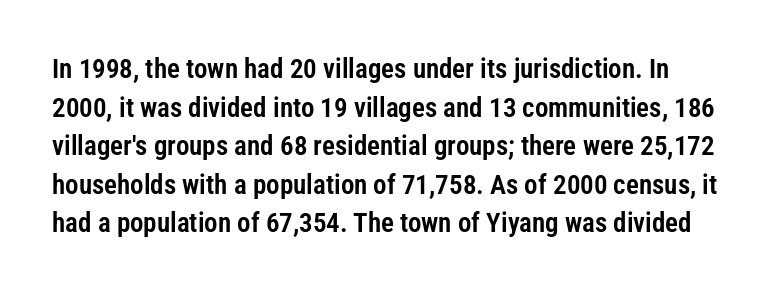
Q: Is the text italic (slanted)? A: No, it is upright.
Q: Is the text underlined? A: No.
Q: Is the spacing between letters normal or unusually wide? A: Normal.
Q: Is the spacing between lines tight, normal or loose? A: Normal.
